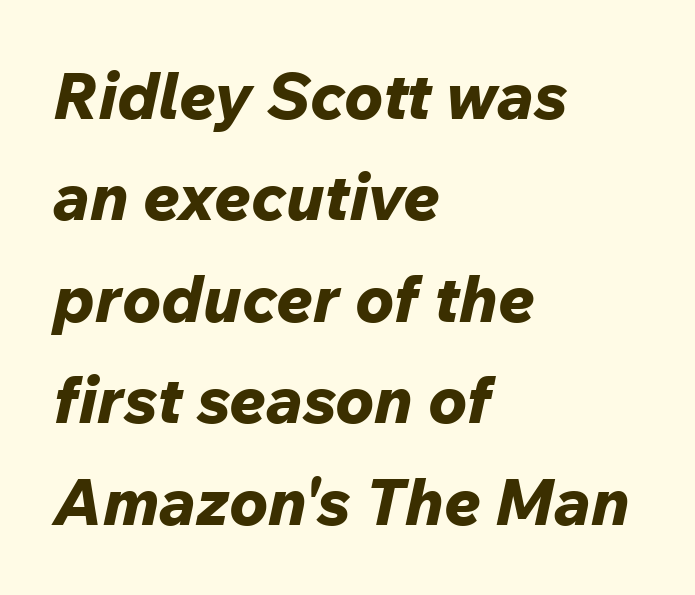
Q: Is the text bold? A: Yes.
Q: Is the text italic (slanted)? A: Yes, it leans right by about 12 degrees.
Q: Is the text underlined? A: No.
Q: How is the paragraph aligned? A: Left-aligned.
Q: Is the spacing between letters normal or unusually wide? A: Normal.
Q: Is the spacing between lines tight, normal or loose? A: Normal.
Q: Width (condensed, normal, or wide)? A: Normal.
Q: Stroke contrast? A: Low.
Q: x-height? A: Medium.
Q: Monospaced? A: No.
